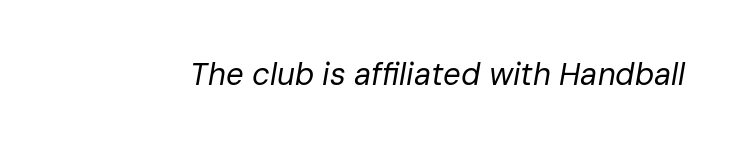
The whole block is typeset with a tilt. Spacing verdict: proportional, widths tailored to each character. In terms of letterspacing, this is plain default setting. Heaviness? Minimal to ordinary, like unemphasized prose. Type without underlining.
